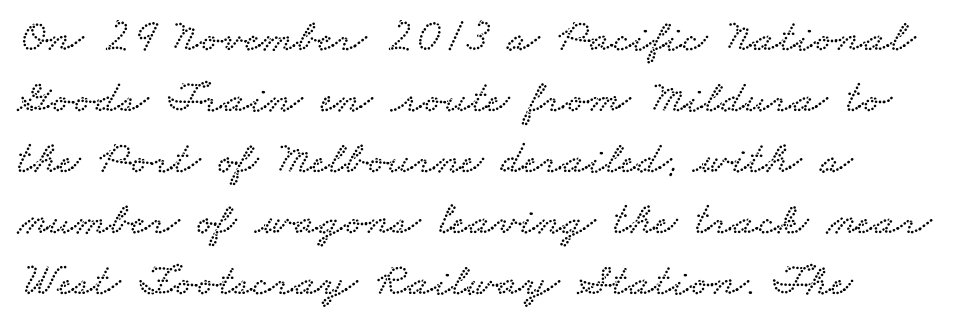
The image shows 47 px wide serif type; set left-aligned, normal line spacing (1.3x), normal letter spacing, not underlined; low stroke contrast and a small x-height.
